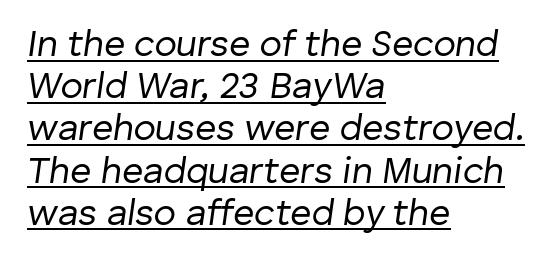
Q: Is the text bold? A: No.
Q: Is the text italic (slanted)? A: Yes, it leans right by about 8 degrees.
Q: Is the text underlined? A: Yes.
Q: How is the paragraph aligned? A: Left-aligned.
Q: Is the spacing between letters normal or unusually wide? A: Normal.
Q: Is the spacing between lines tight, normal or loose? A: Tight.
Q: Width (condensed, normal, or wide)? A: Normal.
Q: Stroke contrast? A: Low.
Q: x-height? A: Medium.
Q: Monospaced? A: No.
